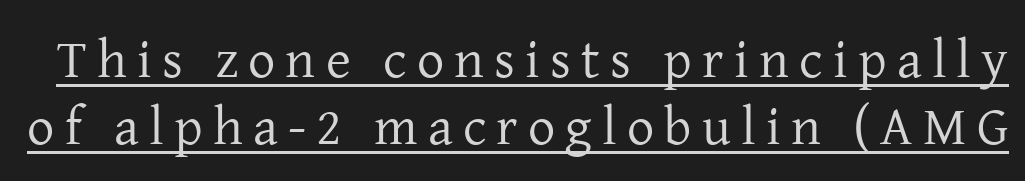
The image shows 54 px regular-weight serif type, upright; set line spacing 1.24x, underlined; low stroke contrast and a medium x-height.
